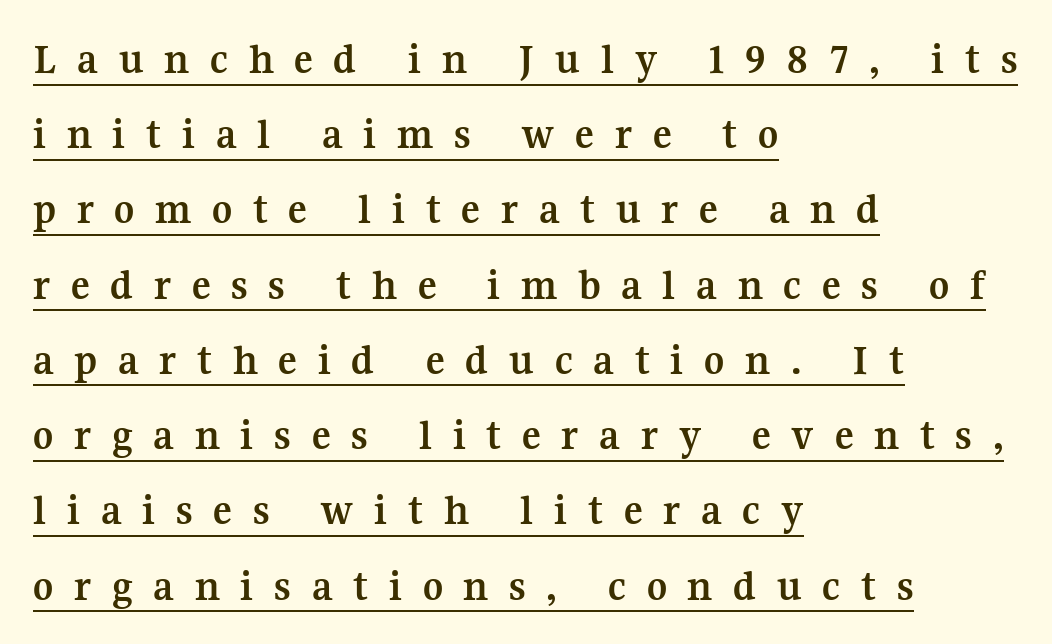
Q: Is the text bold? A: Yes.
Q: Is the text italic (slanted)? A: No, it is upright.
Q: Is the typeface a serif or a sans-serif typeface? A: Serif.
Q: Is the text underlined? A: Yes.
Q: How is the paragraph aligned? A: Left-aligned.
Q: Is the spacing between letters normal or unusually wide? A: Unusually wide.
Q: Width (condensed, normal, or wide)? A: Normal.
Q: Stroke contrast? A: Medium.
Q: x-height? A: Medium.
Q: Monospaced? A: No.
